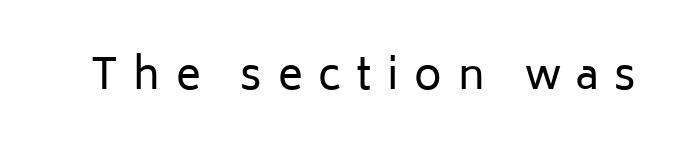
Note: no serifs on the glyphs. Spacing verdict: proportional, widths tailored to each character. No letter is thick-stroked: the sample isn't bold. Do the letters lean? They stand straight.
